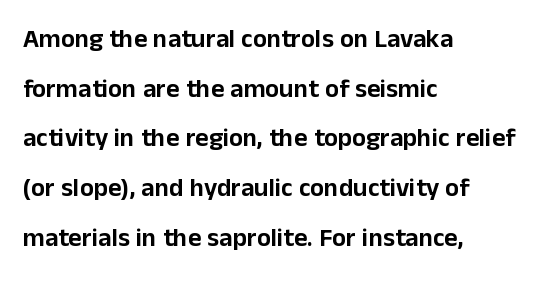
The image shows 26 px text type, upright; set left-aligned, loose line spacing (1.91x), normal letter spacing, not underlined.
